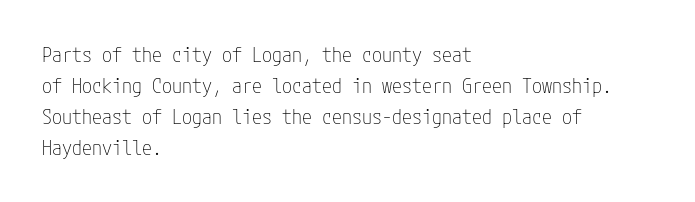
{"italic": "no", "bold": "no", "underline": "no", "align": "left", "line_spacing": "normal", "line_spacing_ratio": 1.55, "letter_spacing": "normal", "letter_spacing_em": 0.0, "glyph_px": 20}
